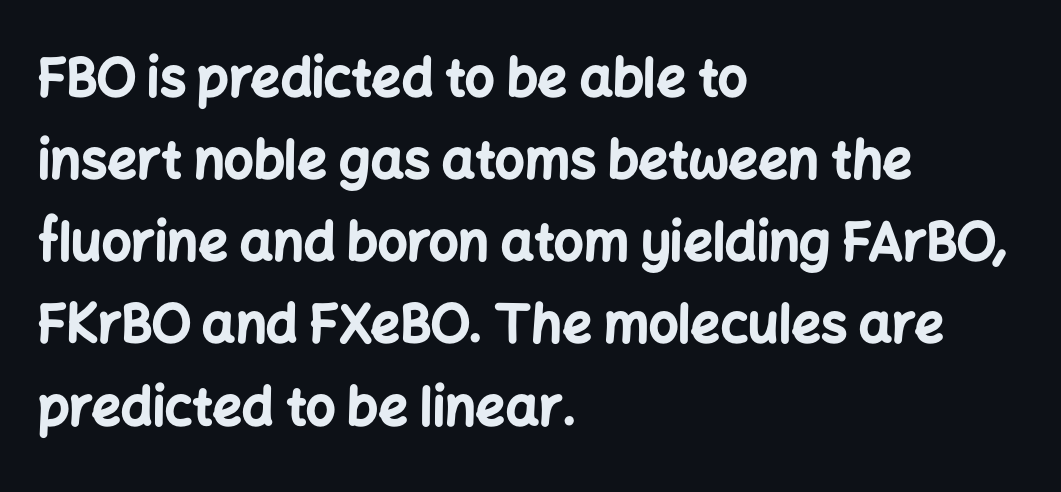
Q: Is the text bold? A: Yes.
Q: Is the text italic (slanted)? A: No, it is upright.
Q: Is the typeface a serif or a sans-serif typeface? A: Sans-serif.
Q: Is the text underlined? A: No.
Q: How is the paragraph aligned? A: Left-aligned.
Q: Is the spacing between letters normal or unusually wide? A: Normal.
Q: Is the spacing between lines tight, normal or loose? A: Normal.
Q: Width (condensed, normal, or wide)? A: Normal.
Q: Stroke contrast? A: Low.
Q: x-height? A: Medium.
Q: Monospaced? A: No.
